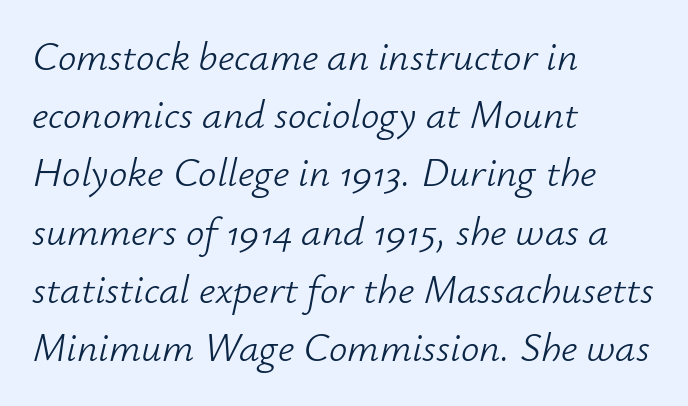
There's an unmistakable incline to the writing here. Typeset ragged right — the left edge is the straight one. Varying glyph widths throughout — classic text-font behaviour. Spacing between characters is what you'd get straight out of the box. Rows of type keep a routine distance in the vertical direction.
